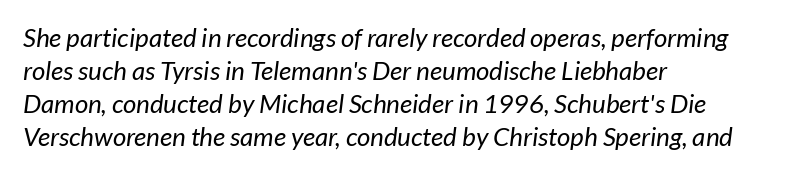
Q: Is the text bold? A: No.
Q: Is the text underlined? A: No.
Q: How is the paragraph aligned? A: Left-aligned.
Q: Is the spacing between letters normal or unusually wide? A: Normal.
Q: Is the spacing between lines tight, normal or loose? A: Normal.
